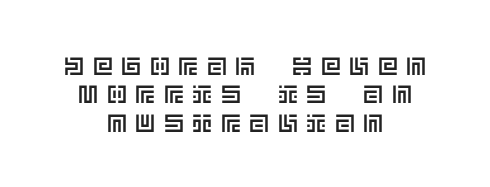
Q: Is the text italic (slanted)? A: No, it is upright.
Q: Is the text underlined? A: No.
Q: How is the paragraph aligned? A: Centered.
Q: Is the spacing between letters normal or unusually wide? A: Unusually wide.
Q: Is the spacing between lines tight, normal or loose? A: Tight.
